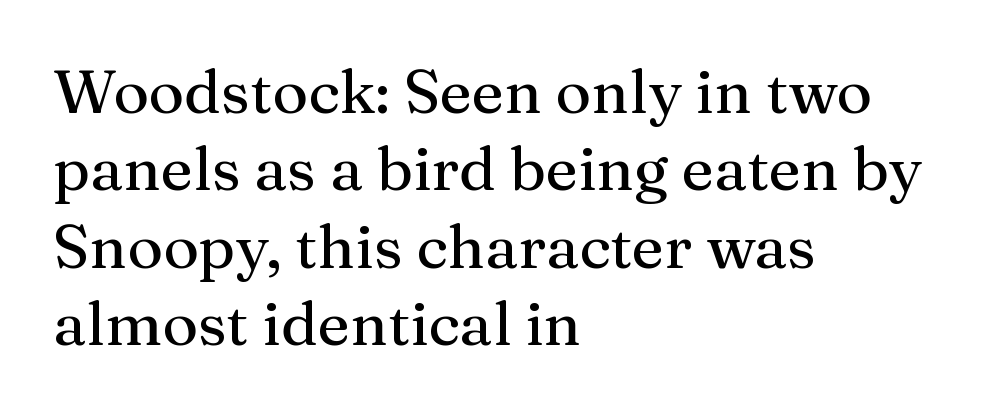
In terms of leading, this rendering sits right in the middle. In CSS terms this would be text-align: left. The letters advance in unequal steps, a hallmark of proportional type. Clear beneath every line of the passage.
